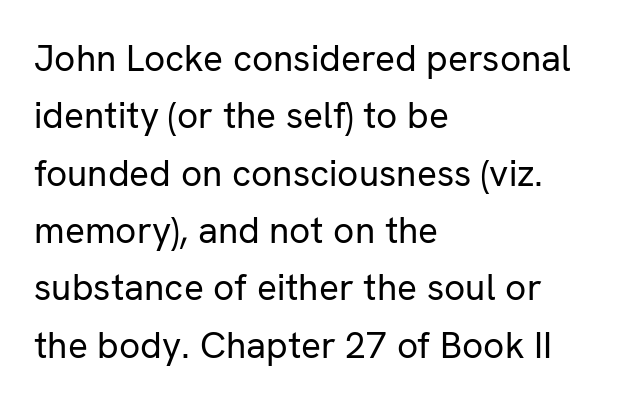
Anything drawn beneath the words? Only blank space. Each word holds together tightly as a unit, with standard inter-letter gaps. The type family on display is of the sans-serif kind. Note the varied advance widths — an 'i' is clearly narrower than an 'm'.
